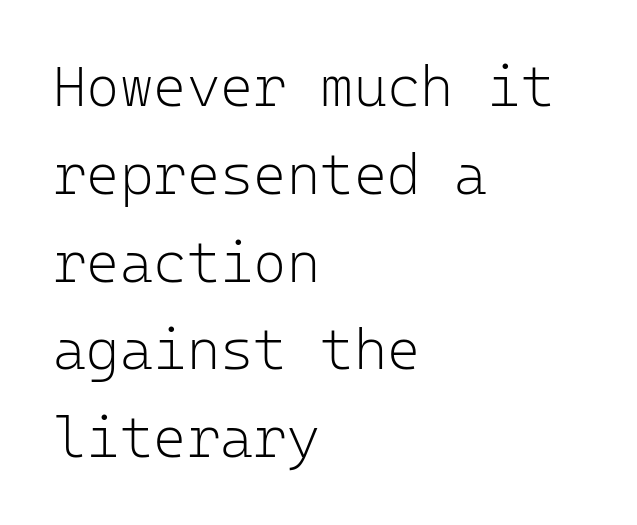
{"serif": "no", "italic": "no", "bold": "no", "weight": "light", "width": "normal", "stroke_contrast": "low", "x_height": "medium", "monospaced": "yes", "underline": "no", "align": "left", "line_spacing": "normal", "line_spacing_ratio": 1.54, "letter_spacing": "normal", "letter_spacing_em": 0.0, "glyph_px": 57}
